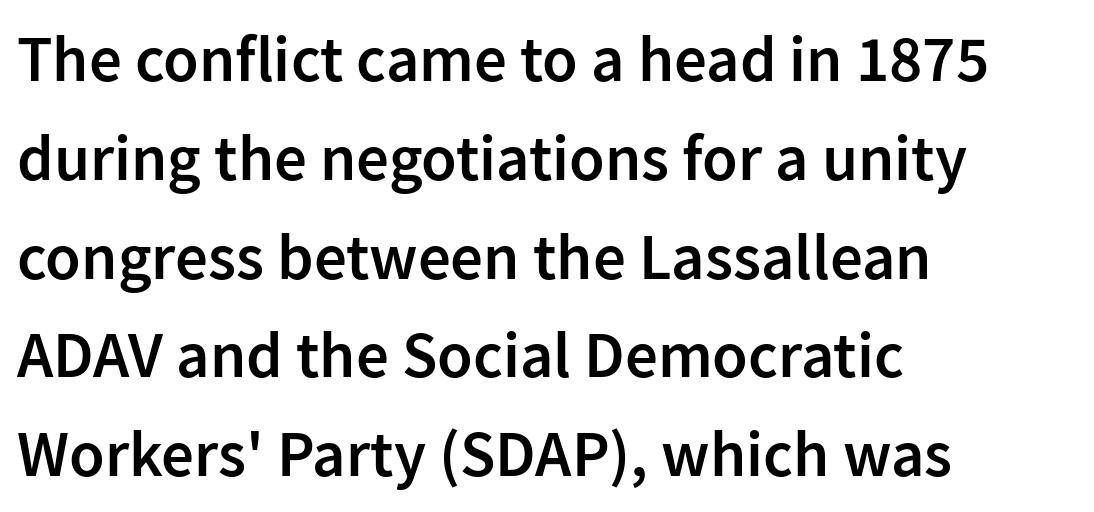
Q: Is the text bold? A: Semi-bold.
Q: Is the text italic (slanted)? A: No, it is upright.
Q: Is the typeface a serif or a sans-serif typeface? A: Sans-serif.
Q: Is the text underlined? A: No.
Q: How is the paragraph aligned? A: Left-aligned.
Q: Is the spacing between letters normal or unusually wide? A: Normal.
Q: Is the spacing between lines tight, normal or loose? A: Normal.
Q: Width (condensed, normal, or wide)? A: Normal.
Q: Stroke contrast? A: Low.
Q: x-height? A: Medium.
Q: Monospaced? A: No.
